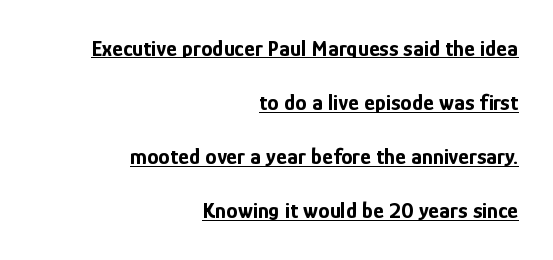
Q: Is the text bold? A: Yes.
Q: Is the text italic (slanted)? A: No, it is upright.
Q: Is the text underlined? A: Yes.
Q: How is the paragraph aligned? A: Right-aligned.
Q: Is the spacing between letters normal or unusually wide? A: Normal.
Q: Is the spacing between lines tight, normal or loose? A: Loose.
